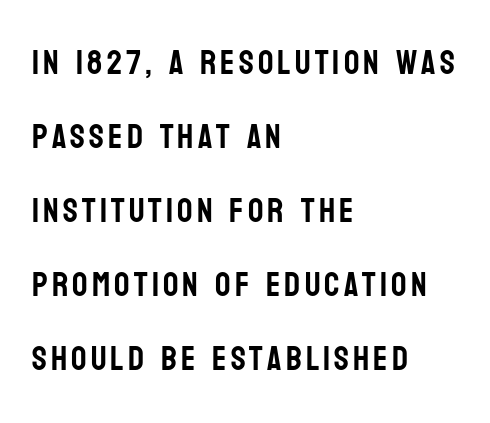
Q: Is the text italic (slanted)? A: No, it is upright.
Q: Is the typeface a serif or a sans-serif typeface? A: Sans-serif.
Q: Is the text underlined? A: No.
Q: How is the paragraph aligned? A: Left-aligned.
Q: Is the spacing between lines tight, normal or loose? A: Loose.
Q: Width (condensed, normal, or wide)? A: Condensed.
Q: Stroke contrast? A: Low.
Q: x-height? A: Large.
Q: Monospaced? A: No.
